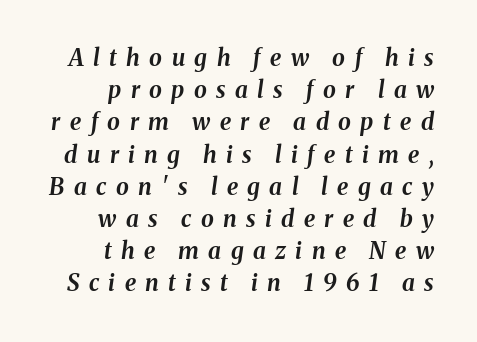
{"italic": "yes", "lean": "right", "slant_degrees": 8, "bold": "yes", "underline": "no", "align": "right", "line_spacing": "normal", "line_spacing_ratio": 1.4, "letter_spacing": "wide", "letter_spacing_em": 0.41, "glyph_px": 23}
